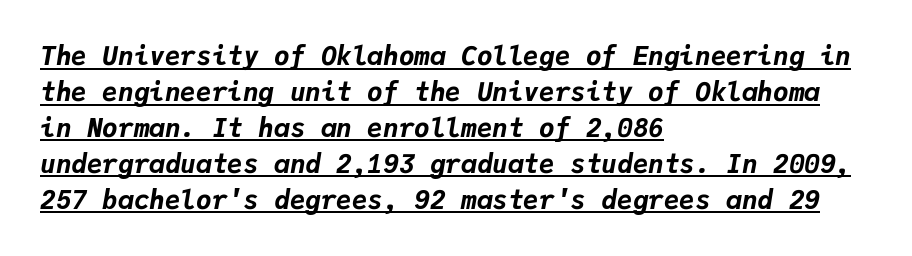
The image shows 26 px bold type, italic (leaning right); set left-aligned, normal line spacing (1.38x), normal letter spacing, underlined.
